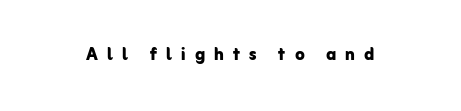
The image shows 22 px bold type, upright; set unusually wide letter spacing (+0.42 em), not underlined.
